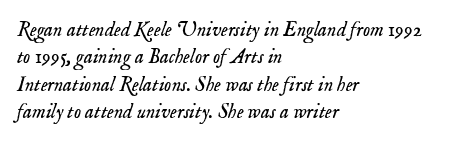
Q: Is the text bold? A: No.
Q: Is the text italic (slanted)? A: Yes, it leans right by about 18 degrees.
Q: Is the text underlined? A: No.
Q: How is the paragraph aligned? A: Left-aligned.
Q: Is the spacing between letters normal or unusually wide? A: Normal.
Q: Is the spacing between lines tight, normal or loose? A: Normal.
